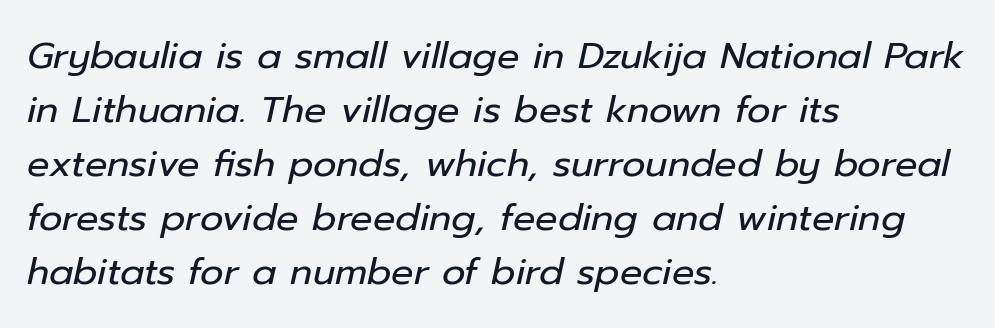
Q: Is the text bold? A: No.
Q: Is the text italic (slanted)? A: Yes, it leans right by about 12 degrees.
Q: Is the text underlined? A: No.
Q: How is the paragraph aligned? A: Left-aligned.
Q: Is the spacing between letters normal or unusually wide? A: Normal.
Q: Is the spacing between lines tight, normal or loose? A: Normal.
Q: Width (condensed, normal, or wide)? A: Normal.
Q: Stroke contrast? A: Low.
Q: x-height? A: Medium.
Q: Monospaced? A: No.
